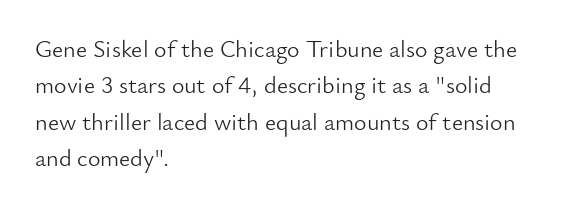
The image shows 24 px text type, upright; set left-aligned, normal line spacing (1.52x), normal letter spacing, not underlined.
